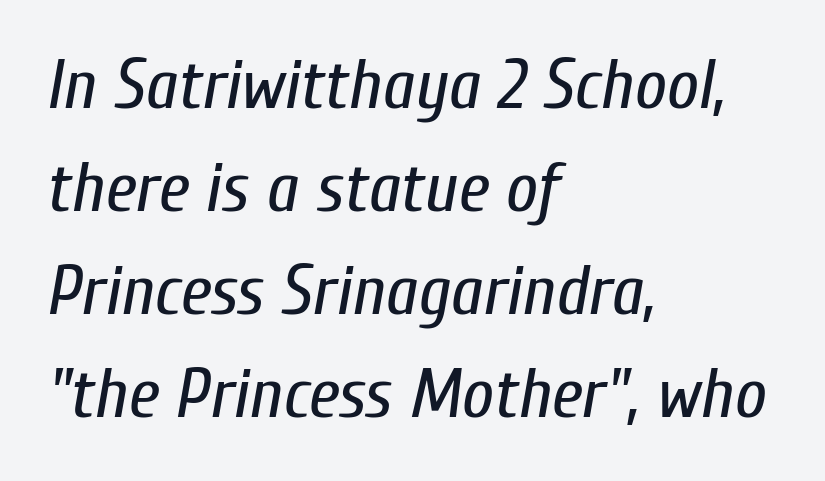
The image shows 70 px regular-weight, condensed type, italic (leaning right); set left-aligned, normal line spacing (1.47x), normal letter spacing, not underlined; low stroke contrast and a medium x-height.
